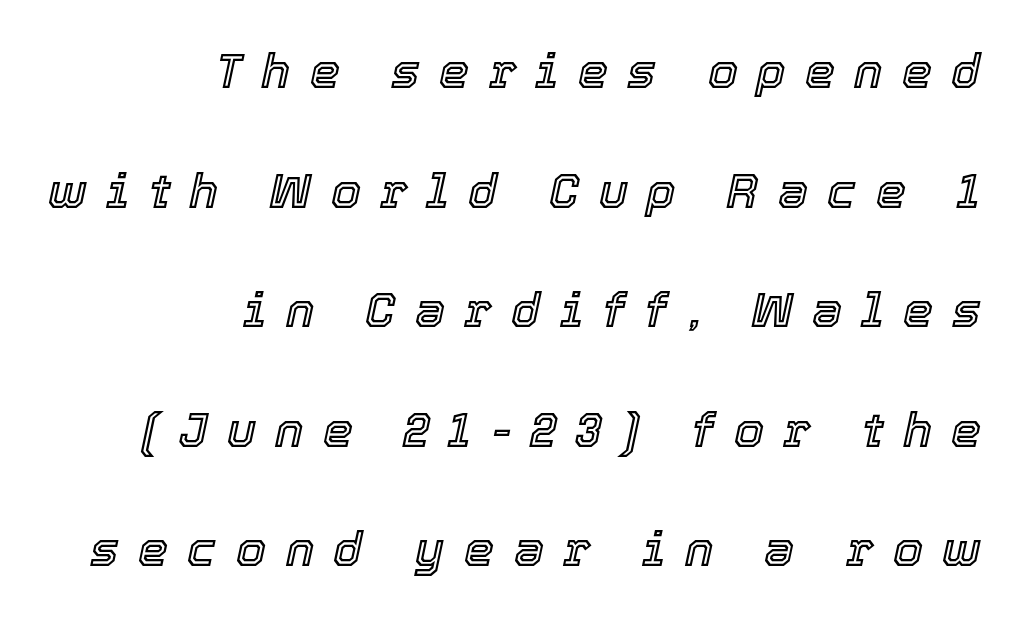
The image shows 48 px text type, italic (leaning right); set right-aligned, loose line spacing (2.49x), unusually wide letter spacing (+0.4 em), not underlined; a medium x-height.
